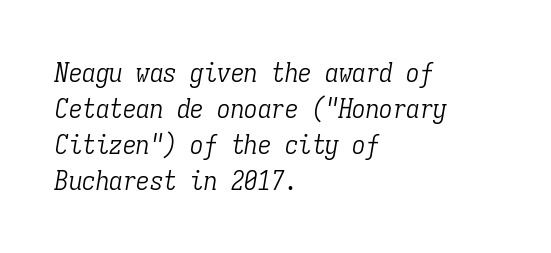
The image shows 27 px text type, italic (leaning right); set left-aligned, normal line spacing (1.33x), normal letter spacing, not underlined.
